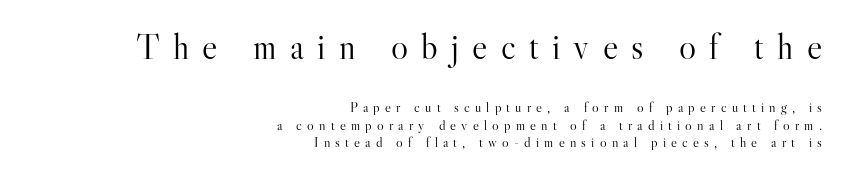
Q: Is the text bold? A: No.
Q: Is the text italic (slanted)? A: No, it is upright.
Q: Is the typeface a serif or a sans-serif typeface? A: Serif.
Q: Is the text underlined? A: No.
Q: How is the paragraph aligned? A: Right-aligned.
Q: Is the spacing between letters normal or unusually wide? A: Unusually wide.
Q: Is the spacing between lines tight, normal or loose? A: Normal.
Q: Which block of text is set in a larger size, the first (top) or the second (bottom)? A: The first (top) one.
Q: Width (condensed, normal, or wide)? A: Normal.
Q: Stroke contrast? A: High.
Q: x-height? A: Small.
Q: Monospaced? A: No.
